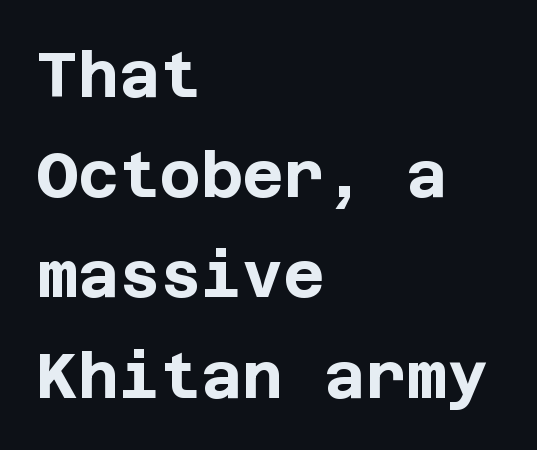
The glyphs have the mass of a bold cut. A normal amount of white space separates one row of letters from the next. Underlining? Definitely not there. Letterform terminals end flat and unadorned throughout the passage.
